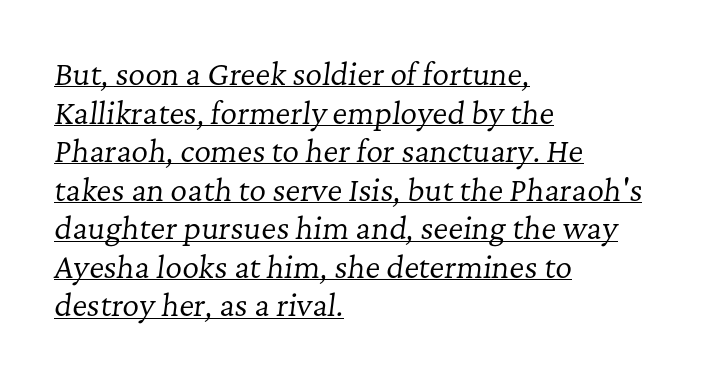
The image shows 29 px regular-weight serif type, italic (leaning right); set left-aligned, normal line spacing (1.33x), normal letter spacing, underlined; low stroke contrast and a medium x-height.
